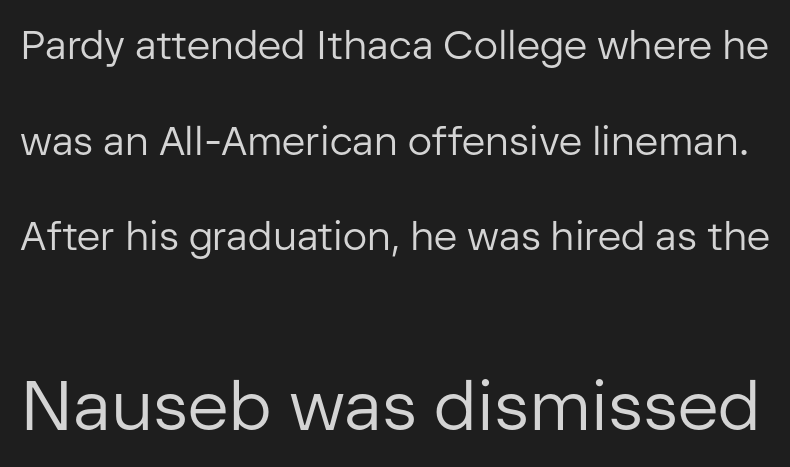
The image shows 70 px regular-weight sans-serif type, upright; set loose line spacing (2.39x), normal letter spacing, not underlined; the second (bottom) block is 1.75x larger; low stroke contrast and a medium x-height.
